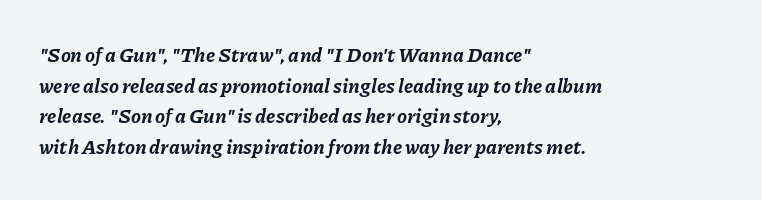
Default kerning and tracking; the words read as compact shapes. Left-aligned paragraph, ragged on the right. Anything drawn beneath the words? Only blank space. The specimen reads as italic at a glance. Typographic density is high because the face is bold. Does the leading feel generous? No, just average.
